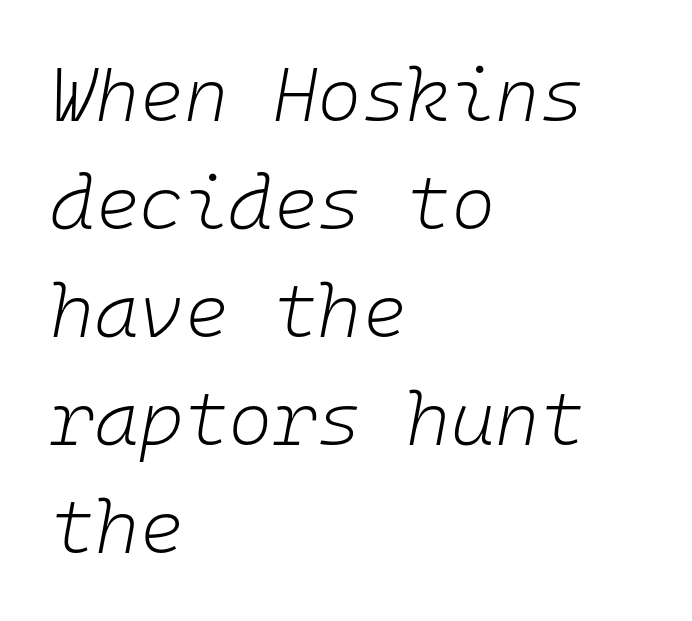
{"italic": "yes", "lean": "right", "slant_degrees": 10, "bold": "no", "weight": "light", "width": "normal", "stroke_contrast": "low", "x_height": "medium", "monospaced": "yes", "underline": "no", "align": "left", "line_spacing": "normal", "line_spacing_ratio": 1.42, "letter_spacing": "normal", "letter_spacing_em": 0.0, "glyph_px": 76}
